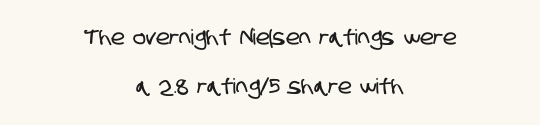
Q: Is the text underlined? A: No.
Q: How is the paragraph aligned? A: Centered.
Q: Is the spacing between letters normal or unusually wide? A: Normal.
Q: Is the spacing between lines tight, normal or loose? A: Loose.
